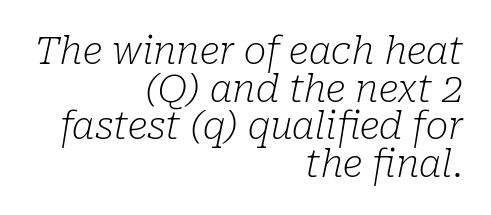
Q: Is the text bold? A: No.
Q: Is the text italic (slanted)? A: Yes, it leans right by about 10 degrees.
Q: Is the typeface a serif or a sans-serif typeface? A: Serif.
Q: Is the text underlined? A: No.
Q: How is the paragraph aligned? A: Right-aligned.
Q: Is the spacing between letters normal or unusually wide? A: Normal.
Q: Is the spacing between lines tight, normal or loose? A: Tight.
Q: Width (condensed, normal, or wide)? A: Normal.
Q: Stroke contrast? A: Low.
Q: x-height? A: Medium.
Q: Monospaced? A: No.
